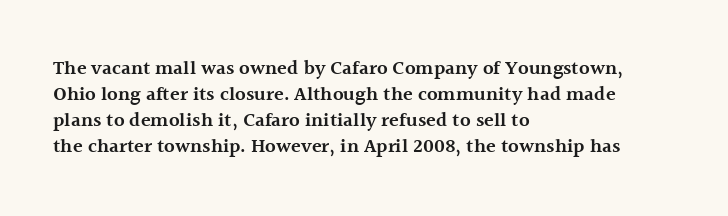
Q: Is the text bold? A: Semi-bold.
Q: Is the text italic (slanted)? A: No, it is upright.
Q: Is the text underlined? A: No.
Q: How is the paragraph aligned? A: Left-aligned.
Q: Is the spacing between letters normal or unusually wide? A: Normal.
Q: Is the spacing between lines tight, normal or loose? A: Normal.
